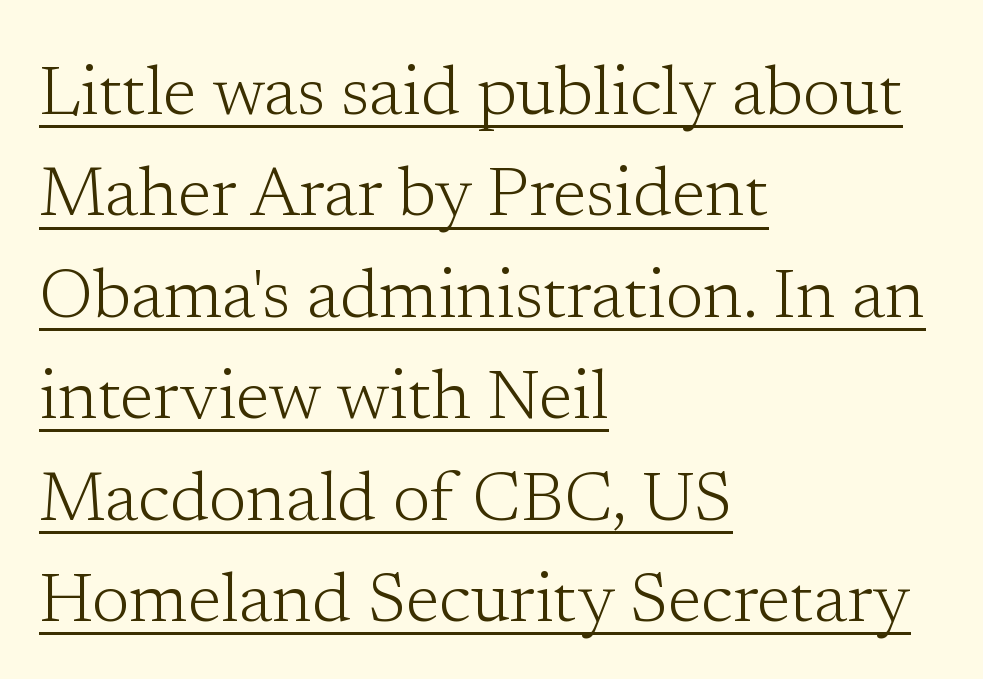
You can tell it's not italic because the verticals are truly vertical. Reading down the column, the eye jumps a familiar distance to each next line. Horizontal alignment here is leftward, the default for most running prose. The font is comparable to plain body text, perhaps lighter. A typographer would call this underscored text. Yep, those are serifs on the letters.
